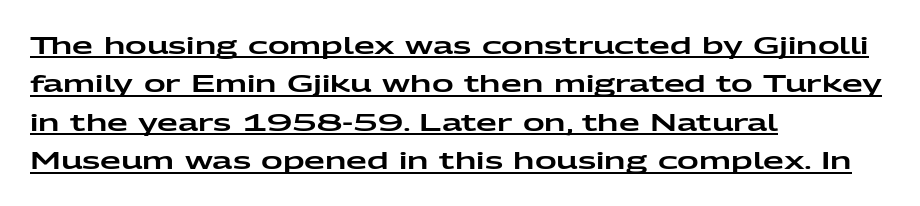
The rows are spaced the way most documents space them. Words appear dense and cohesive because spacing is normal. The passage shown is underscored from start to finish. Horizontal alignment here is leftward, the default for most running prose.
